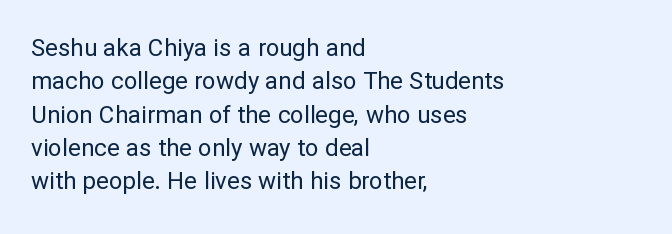
{"italic": "no", "bold": "no", "underline": "no", "align": "left", "line_spacing": "normal", "line_spacing_ratio": 1.39, "letter_spacing": "normal", "letter_spacing_em": 0.0, "glyph_px": 24}
